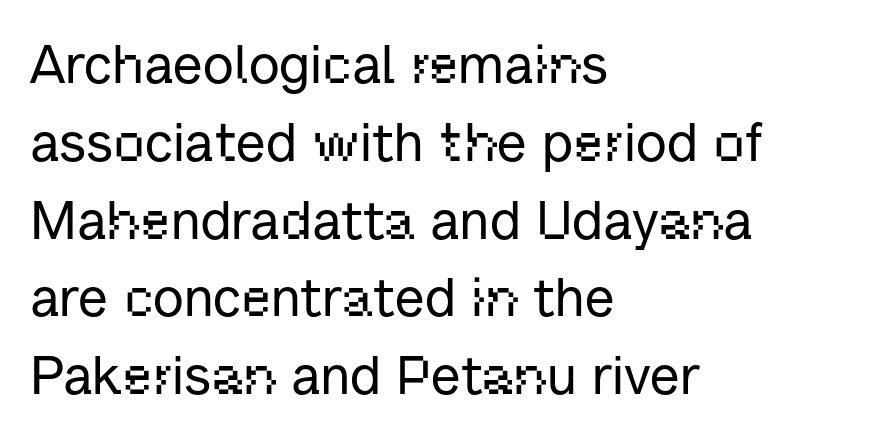
The image shows 54 px sans-serif type, upright; set left-aligned, normal line spacing (1.44x), normal letter spacing, not underlined; low stroke contrast and a medium x-height.
